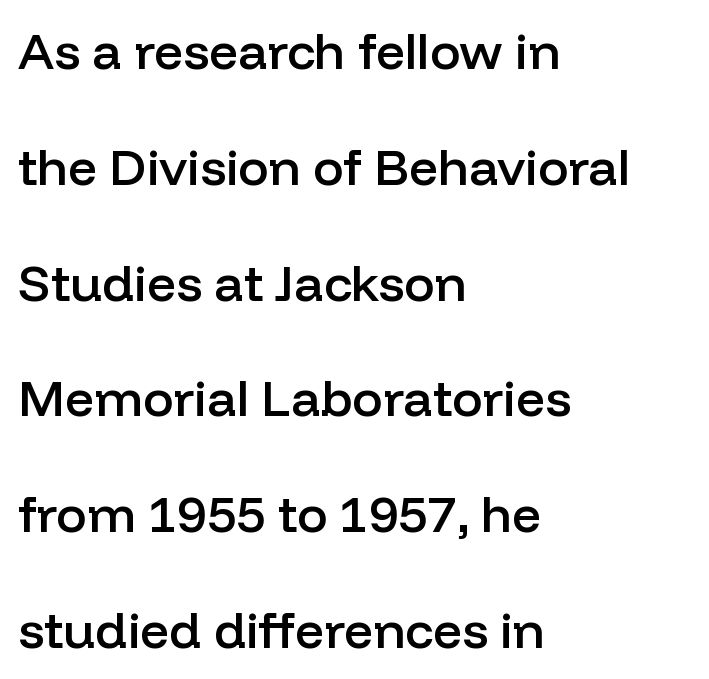
Q: Is the text bold? A: Semi-bold.
Q: Is the text italic (slanted)? A: No, it is upright.
Q: Is the typeface a serif or a sans-serif typeface? A: Sans-serif.
Q: Is the text underlined? A: No.
Q: How is the paragraph aligned? A: Left-aligned.
Q: Is the spacing between letters normal or unusually wide? A: Normal.
Q: Is the spacing between lines tight, normal or loose? A: Loose.
Q: Width (condensed, normal, or wide)? A: Normal.
Q: Stroke contrast? A: Low.
Q: x-height? A: Medium.
Q: Monospaced? A: No.
